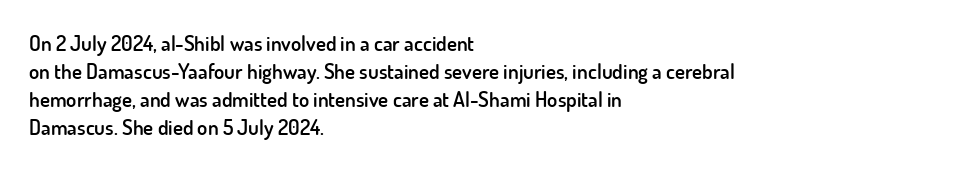
{"italic": "no", "bold": "semi", "underline": "no", "align": "left", "line_spacing": "normal", "line_spacing_ratio": 1.33, "letter_spacing": "normal", "letter_spacing_em": 0.0, "glyph_px": 21}
